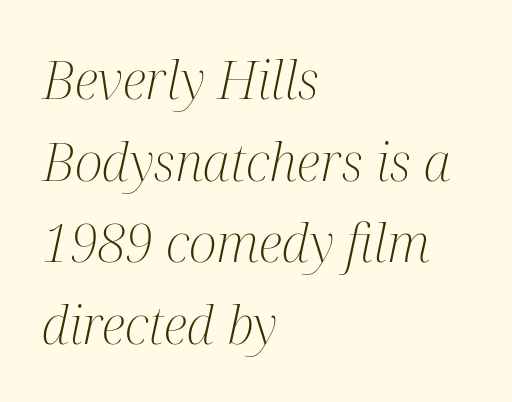
Looks like regular typesetting: each glyph gets only the width it needs. The typesetting does not lean heavy: it is not bold. The passage shown stacks its lines at a standard gap. Words float on clear page, feet unadorned. These lines were composed using italics.
